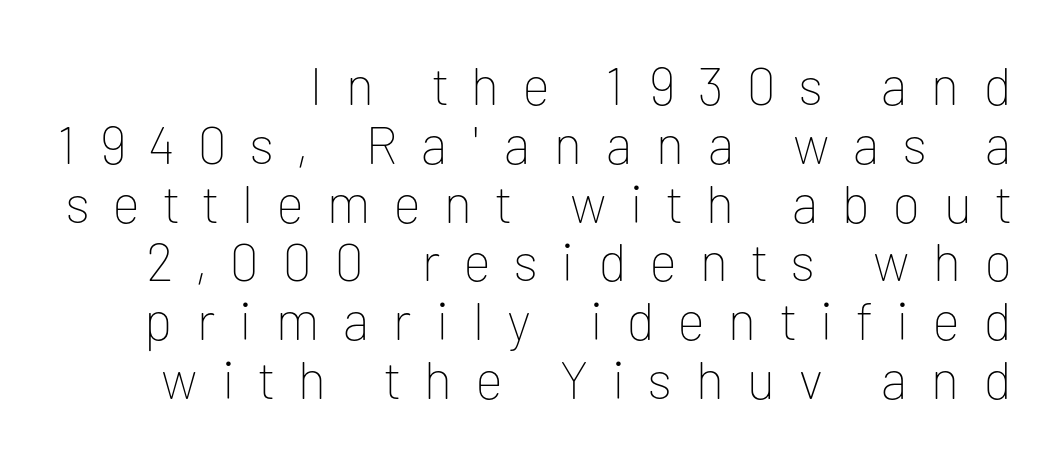
Serif or sans? Sans — the stroke terminals are bare. The typography opts for an upright posture over an oblique one. The passage shown is not underscored anywhere. You could not count columns in this text — the font is proportionally spaced. Substantial extra tracking has been applied to these lines. You could barely slide anything between these rows.
